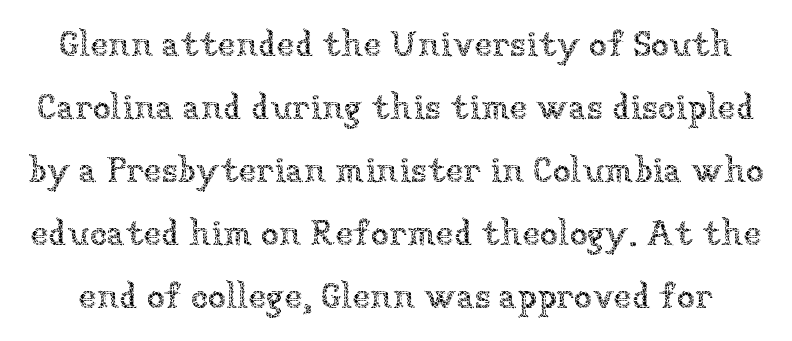
The image shows 36 px thin type, upright; set line spacing 1.75x, normal letter spacing, not underlined; low stroke contrast and a medium x-height.
